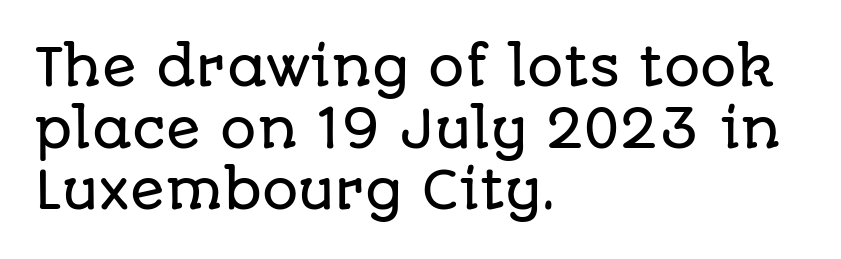
The image shows 51 px sans-serif type, upright; set left-aligned, line spacing 1.21x, normal letter spacing, not underlined; low stroke contrast and a large x-height.
